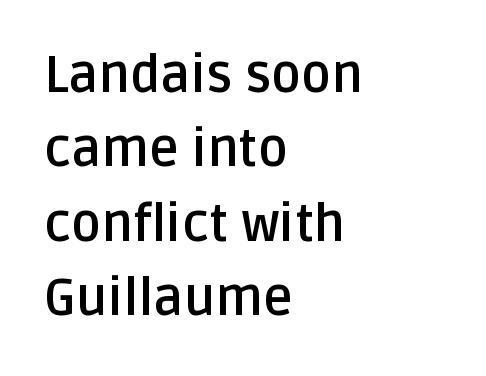
The image shows 51 px semibold sans-serif type, upright; set left-aligned, normal line spacing (1.46x), normal letter spacing, not underlined; low stroke contrast and a large x-height.
